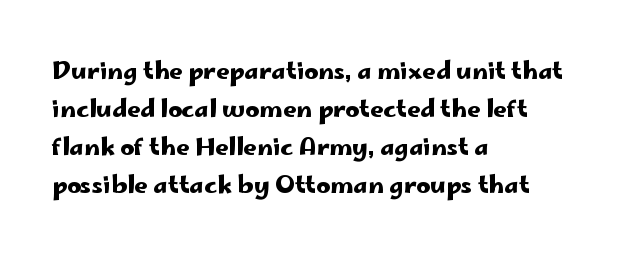
A normal amount of white space separates one row of letters from the next. In terms of letterspacing, this is plain default setting. Quick note: not italic, upright. Only glyphs here, with clear space below each row. Horizontally, the lines are justified to the leading edge only.
